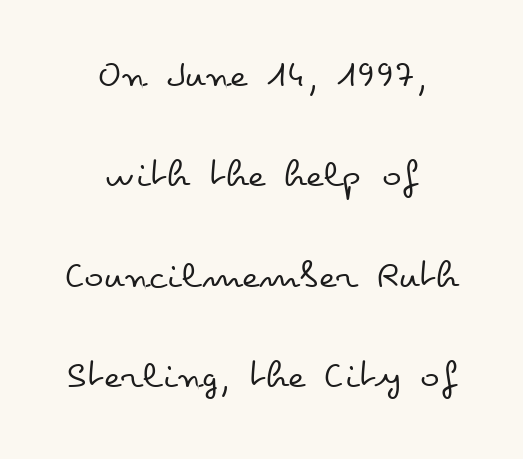
Q: Is the text bold? A: No.
Q: Is the text italic (slanted)? A: No, it is upright.
Q: Is the text underlined? A: No.
Q: How is the paragraph aligned? A: Centered.
Q: Is the spacing between letters normal or unusually wide? A: Normal.
Q: Is the spacing between lines tight, normal or loose? A: Loose.
Q: Width (condensed, normal, or wide)? A: Wide.
Q: Stroke contrast? A: Low.
Q: x-height? A: Small.
Q: Monospaced? A: No.
